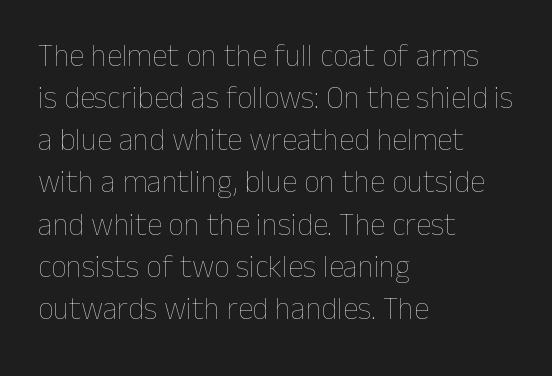
{"italic": "no", "bold": "no", "weight": "thin", "width": "normal", "stroke_contrast": "low", "x_height": "medium", "monospaced": "no", "underline": "no", "align": "left", "line_spacing": "normal", "line_spacing_ratio": 1.36, "letter_spacing": "normal", "letter_spacing_em": 0.0, "glyph_px": 31}
